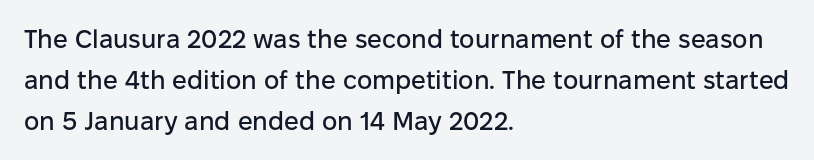
{"italic": "no", "underline": "no", "align": "left", "line_spacing": "normal", "line_spacing_ratio": 1.58, "letter_spacing": "normal", "letter_spacing_em": 0.0, "glyph_px": 26}
